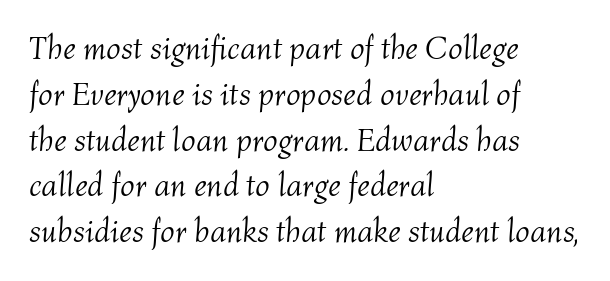
Slanted lettering throughout. The line-height multiplier appears to be the usual default. No chunkiness to these letters — they're not bold. Honestly, the letter spacing is just normal — you wouldn't notice it. Character widths vary here, with narrow letters taking less room than wide ones.
